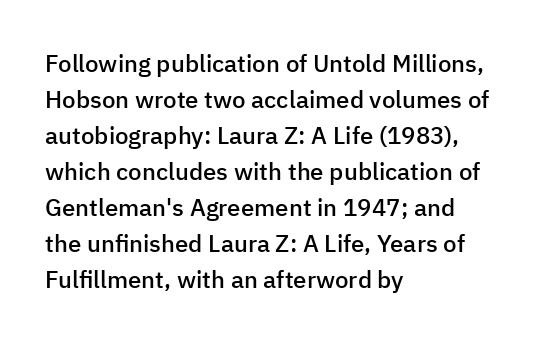
The image shows 24 px text type, upright; set left-aligned, normal line spacing (1.5x), normal letter spacing, not underlined.
